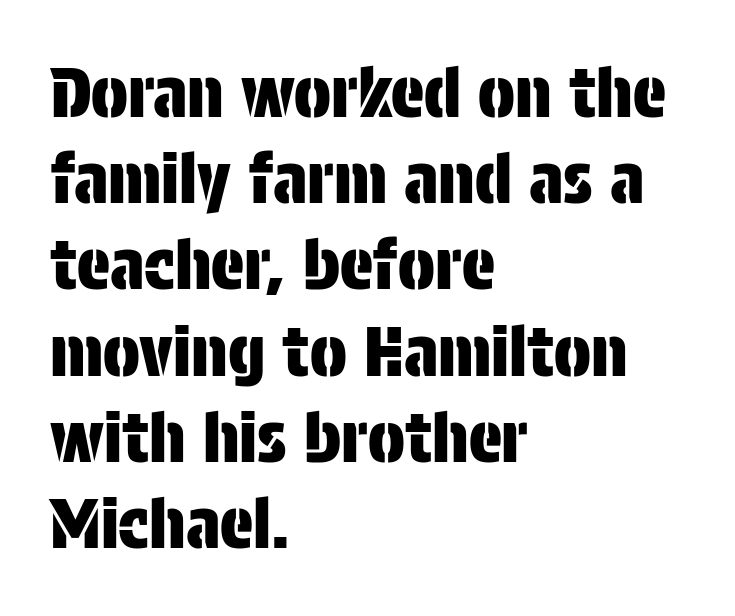
{"serif": "no", "italic": "no", "width": "condensed", "stroke_contrast": "low", "x_height": "large", "monospaced": "no", "underline": "no", "align": "left", "line_spacing": "normal", "line_spacing_ratio": 1.25, "letter_spacing": "normal", "letter_spacing_em": 0.0, "glyph_px": 69}
